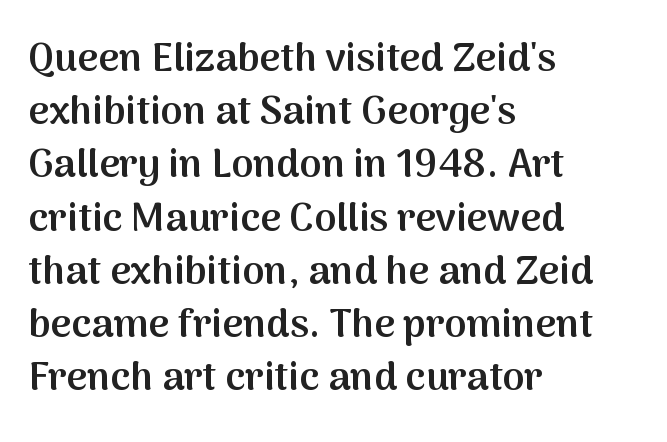
{"serif": "no", "italic": "no", "bold": "semi", "weight": "semibold", "width": "normal", "stroke_contrast": "medium", "x_height": "medium", "monospaced": "no", "underline": "no", "align": "left", "line_spacing": "normal", "line_spacing_ratio": 1.33, "letter_spacing": "normal", "letter_spacing_em": 0.0, "glyph_px": 40}
